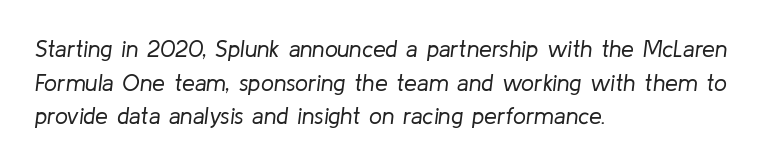
Here the glyphs are tracked normally, forming tight word shapes. Rule under the text: the space is simply empty. The cut favours lightness, reaching ordinary text weight at its darkest. These lines sit exactly where default settings would place them.
